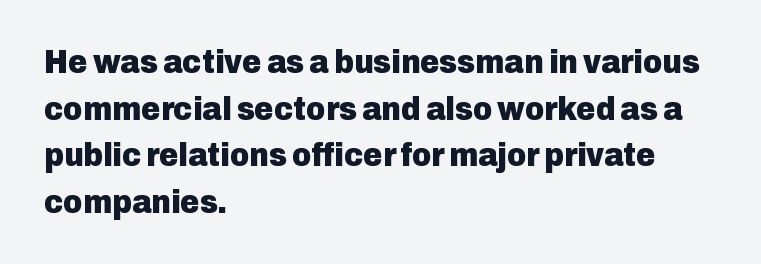
Glance below the letters and you will spot only blank space. Typeset ragged right — the left edge is the straight one. Here the glyphs are tracked normally, forming tight word shapes. The glyphs in this specimen are sans serif. Strong, thick strokes mark this as bold type.
